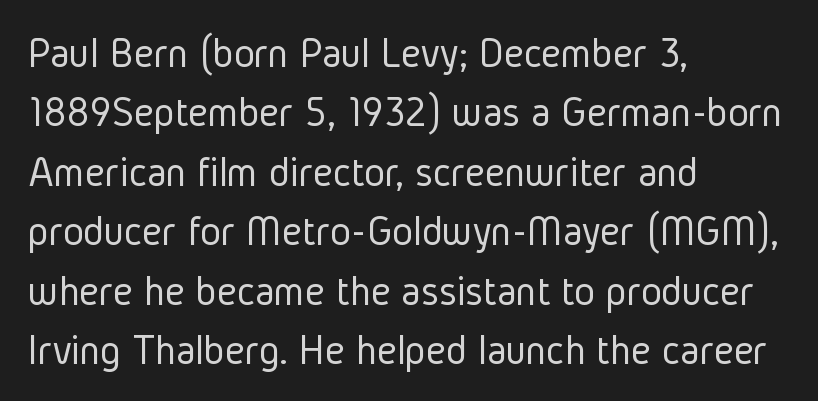
{"serif": "no", "italic": "no", "bold": "no", "weight": "light", "width": "condensed", "stroke_contrast": "low", "x_height": "medium", "monospaced": "no", "underline": "no", "align": "left", "line_spacing": "normal", "line_spacing_ratio": 1.35, "letter_spacing": "normal", "letter_spacing_em": 0.0, "glyph_px": 44}
